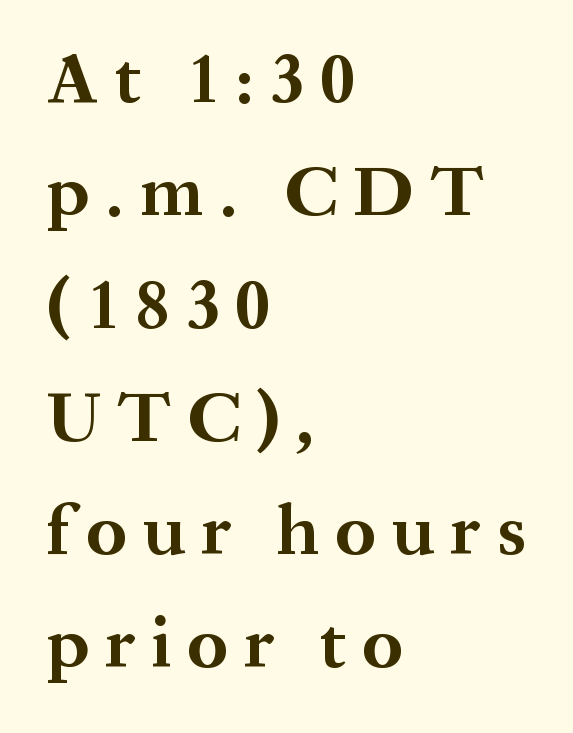
The image shows 72 px bold serif type, upright; set left-aligned, normal line spacing (1.57x), unusually wide letter spacing (+0.22 em), not underlined; medium stroke contrast and a medium x-height.
